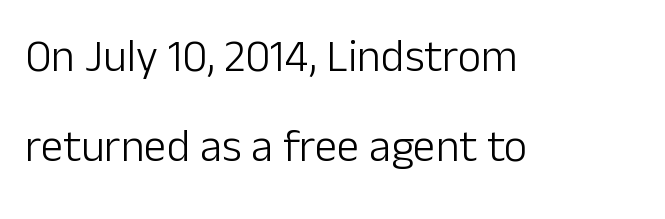
{"serif": "no", "italic": "no", "bold": "no", "weight": "light", "width": "normal", "stroke_contrast": "low", "x_height": "medium", "monospaced": "no", "underline": "no", "align": "left", "line_spacing": "loose", "line_spacing_ratio": 2.01, "letter_spacing": "normal", "letter_spacing_em": 0.0, "glyph_px": 45}
